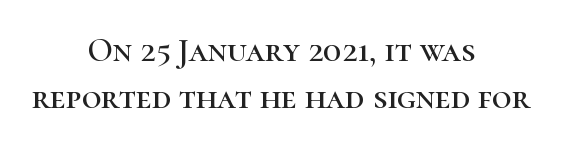
Look at the bottom of the vertical strokes: they flare into serifs here. The paragraph has two soft edges and a firm central axis. Short note: letters normally spaced. The string is rendered with underlining switched off.
